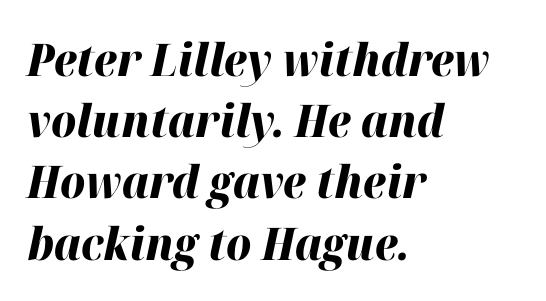
The image shows 45 px heavy type, italic (leaning right); set left-aligned, normal line spacing (1.36x), normal letter spacing, not underlined; high stroke contrast and a medium x-height.
